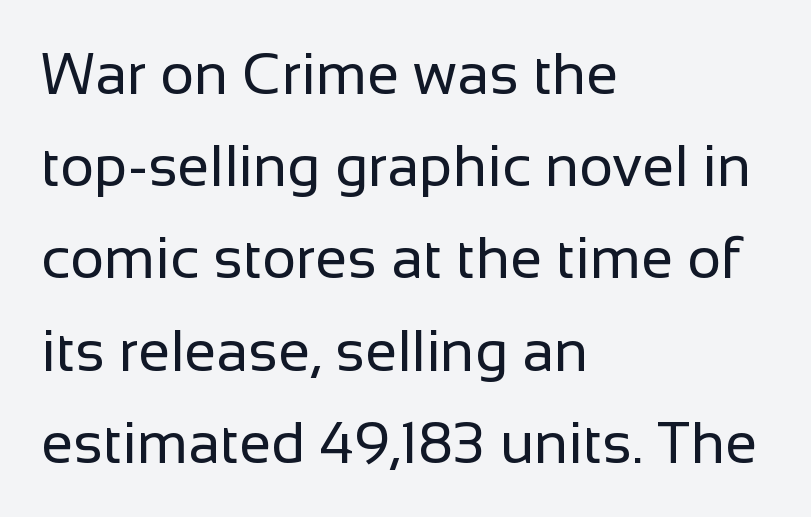
Does the copy run flush right? No — it runs flush left. The letters stand straight up with perfectly vertical stems. Do the characters align in a grid? No, the font is proportional. Bold? No — there's no thickening of the strokes. The face used here is a sans, in the tradition of grotesques and geometrics. No extra tracking has been applied to these lines.
